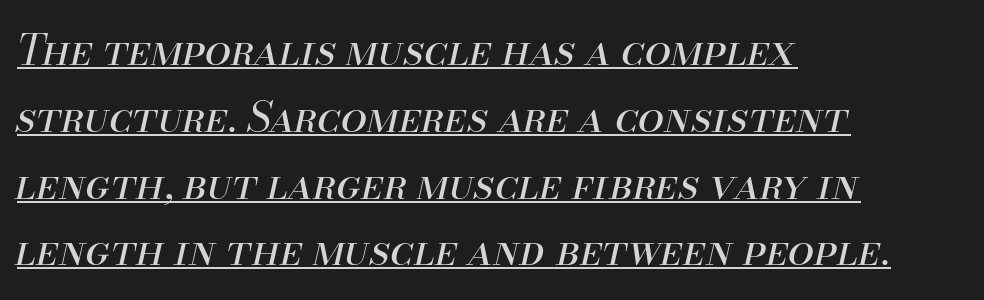
{"italic": "yes", "lean": "right", "slant_degrees": 13, "bold": "no", "weight": "regular", "width": "normal", "stroke_contrast": "medium", "x_height": "small", "monospaced": "no", "underline": "yes", "align": "left", "line_spacing": "normal", "line_spacing_ratio": 1.59, "letter_spacing": "normal", "letter_spacing_em": 0.0, "glyph_px": 42}
